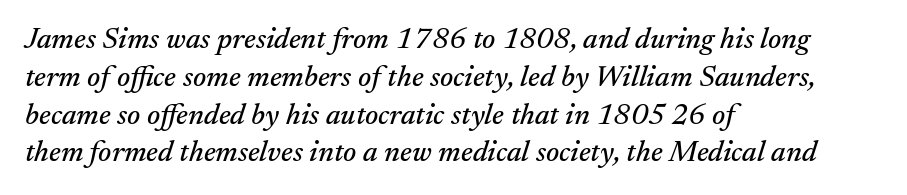
Font category for this specimen: serif. The compositor pushed each line to the left boundary. The face used here is proportionally spaced, like ordinary book or web type. Observe the ordinary spacing: letters are neighbours, not strangers.
